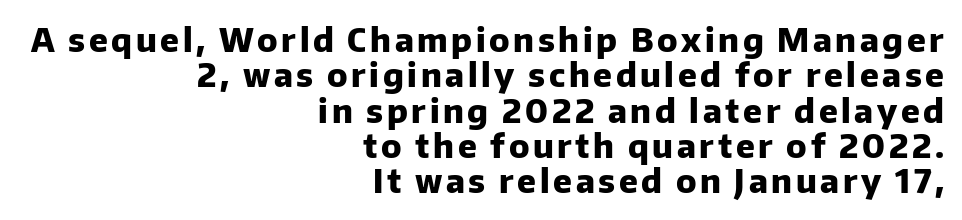
{"serif": "no", "italic": "no", "bold": "yes", "weight": "heavy", "width": "normal", "stroke_contrast": "low", "x_height": "medium", "monospaced": "no", "underline": "no", "align": "right", "line_spacing": "tight", "line_spacing_ratio": 1.07, "glyph_px": 33}
